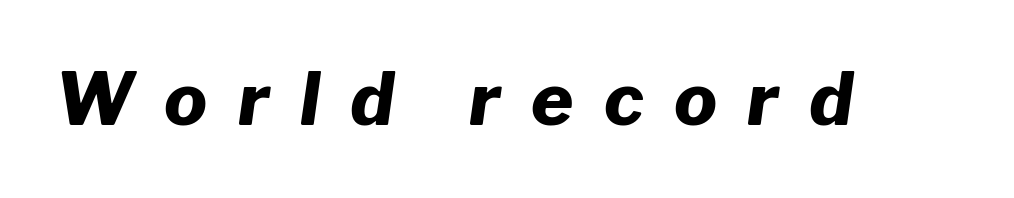
{"italic": "yes", "lean": "right", "slant_degrees": 8, "bold": "yes", "weight": "heavy", "width": "normal", "stroke_contrast": "low", "x_height": "medium", "monospaced": "no", "underline": "no", "letter_spacing": "wide", "letter_spacing_em": 0.42, "glyph_px": 72}
